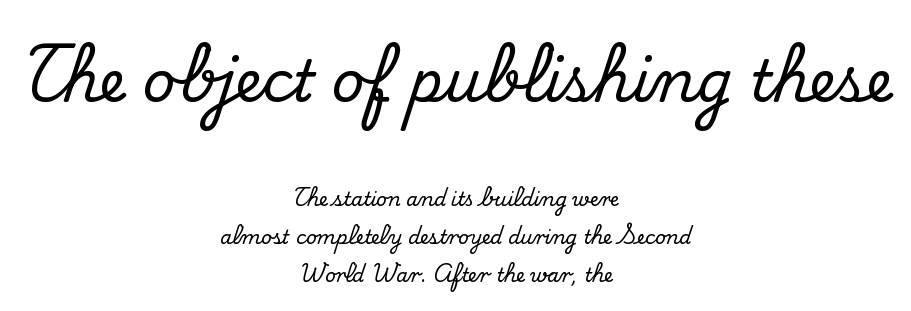
The image shows 57 px serif type; set centered, loose line spacing (1.99x), normal letter spacing, not underlined; the first (top) block is 3.0x larger; medium stroke contrast and a small x-height.
